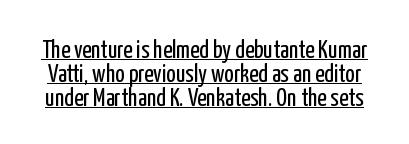
Q: Is the text bold? A: No.
Q: Is the text italic (slanted)? A: No, it is upright.
Q: Is the text underlined? A: Yes.
Q: Is the spacing between letters normal or unusually wide? A: Normal.
Q: Is the spacing between lines tight, normal or loose? A: Tight.
